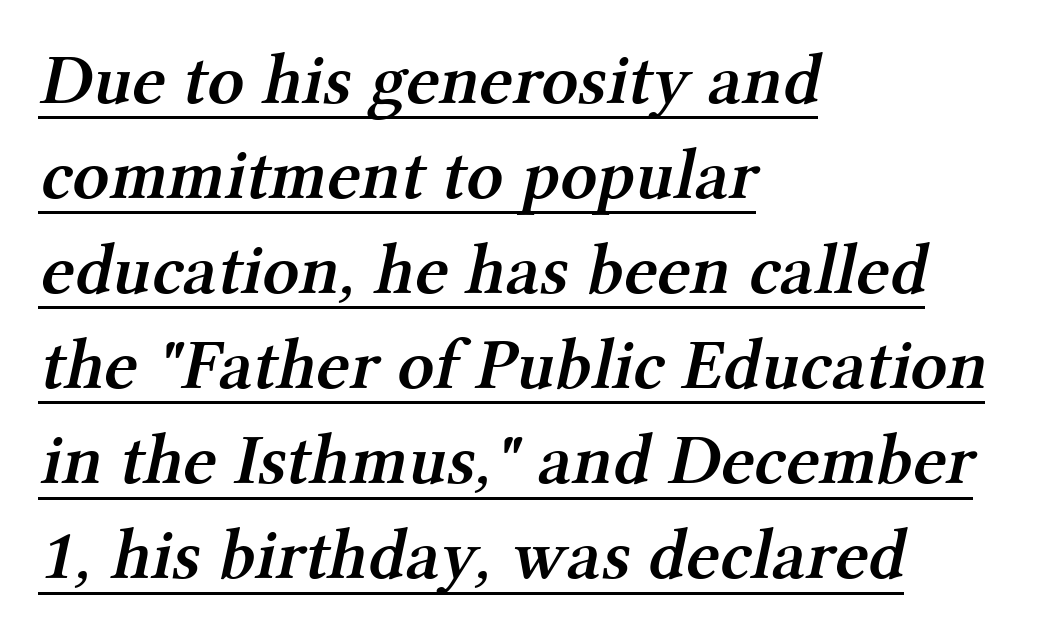
The image shows 72 px semibold serif type; set left-aligned, normal line spacing (1.32x), normal letter spacing, underlined; medium stroke contrast and a medium x-height.
